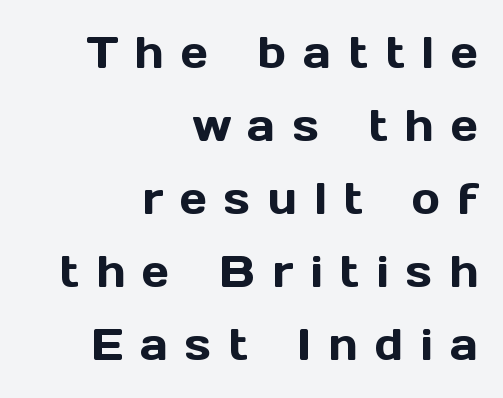
Proportional: the letters do not fall into vertical columns. The tracking jumps out immediately: characters are airy and widely separated. Vertical spacing — default. Grotesque or geometric, the face here clearly has no serifs. The foot of each line stays bare and open. The lettering stays uniformly vertical, giving the passage a roman look.
